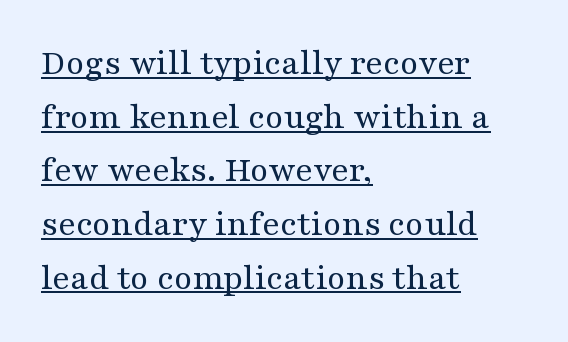
The glyphs are accompanied by a horizontal stroke just below them. The space between consecutive lines is moderate. Each stroke keeps to a modest, everyday thickness or less. Yep, those are serifs on the letters. Spacing verdict: proportional, widths tailored to each character. Students, note that the glyphs here touch the page at normal intervals.
